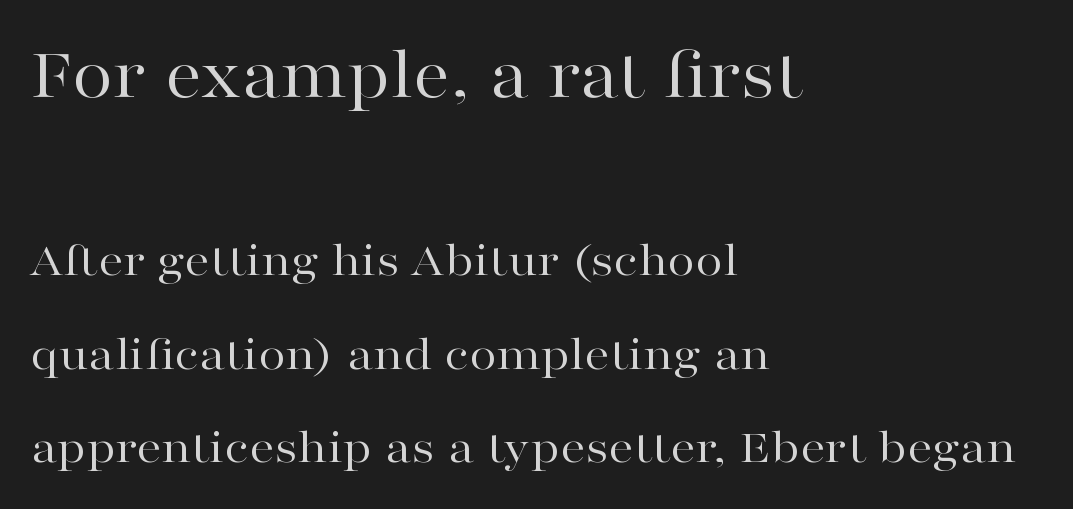
Horizontally, the lines are justified to the leading edge only. These lines were composed using upright roman letters. Note: larger setting up top, smaller setting below. Yep, those are serifs on the letters.
